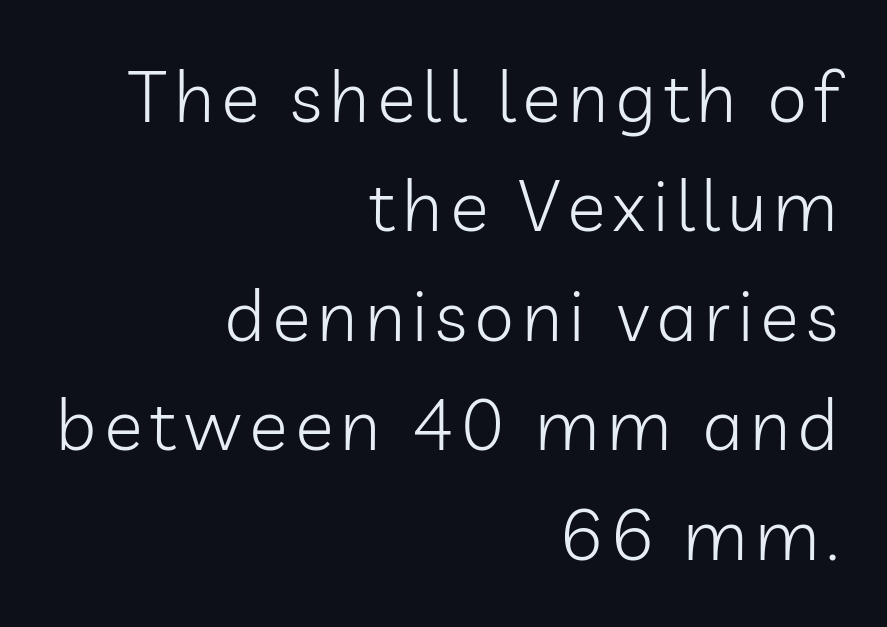
Q: Is the text bold? A: No.
Q: Is the text italic (slanted)? A: No, it is upright.
Q: Is the typeface a serif or a sans-serif typeface? A: Sans-serif.
Q: Is the text underlined? A: No.
Q: How is the paragraph aligned? A: Right-aligned.
Q: Is the spacing between lines tight, normal or loose? A: Normal.
Q: Width (condensed, normal, or wide)? A: Normal.
Q: Stroke contrast? A: Low.
Q: x-height? A: Medium.
Q: Monospaced? A: No.
